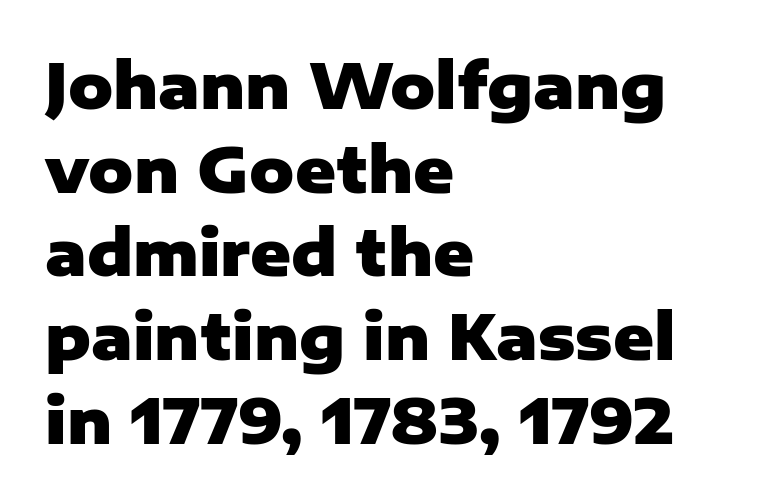
The image shows 62 px heavy sans-serif type, upright; set left-aligned, normal line spacing (1.35x), normal letter spacing, not underlined; low stroke contrast and a medium x-height.
